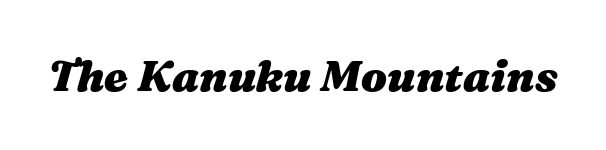
{"italic": "yes", "lean": "right", "slant_degrees": 16, "bold": "yes", "weight": "heavy", "width": "wide", "stroke_contrast": "medium", "x_height": "medium", "monospaced": "no", "underline": "no", "letter_spacing": "normal", "letter_spacing_em": 0.0, "glyph_px": 43}
